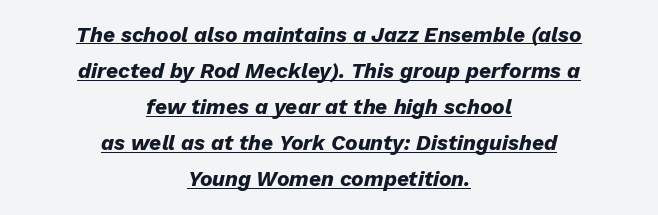
Q: Is the text bold? A: Yes.
Q: Is the text italic (slanted)? A: Yes, it leans right by about 13 degrees.
Q: Is the text underlined? A: Yes.
Q: How is the paragraph aligned? A: Centered.
Q: Is the spacing between letters normal or unusually wide? A: Normal.
